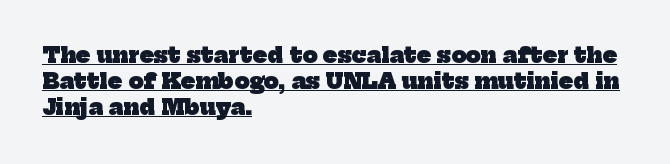
Vertical spacing — default. Caption: standard tracking, unaltered. These words are printed bold, with thick strokes throughout. The rendering uses the underline text-decoration. Every row of glyphs begins at an identical x-position on the left.
